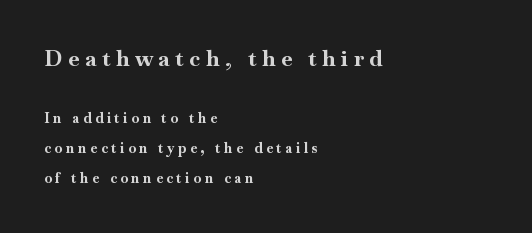
The image shows 22 px bold type, upright; set left-aligned, loose line spacing (2.15x), unusually wide letter spacing (+0.26 em), not underlined; the first (top) block is 1.57x larger.
